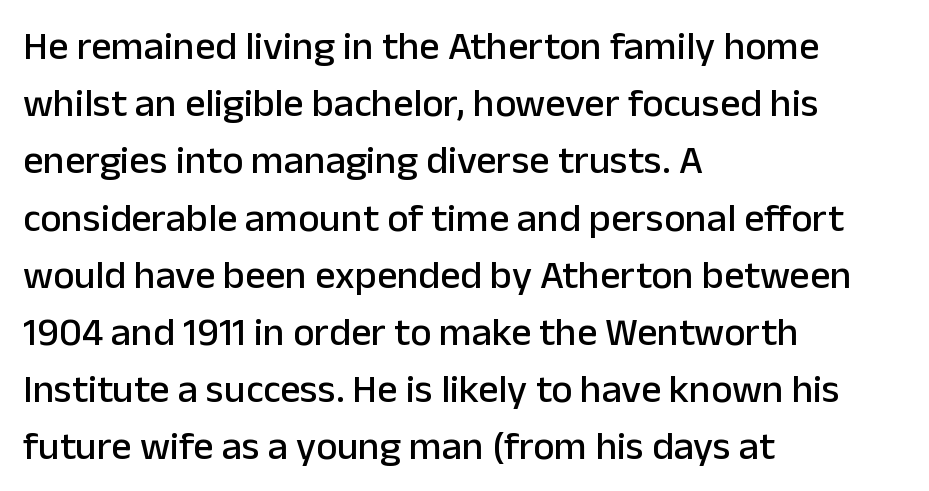
The image shows 40 px sans-serif type, upright; set left-aligned, normal line spacing (1.43x), normal letter spacing, not underlined; low stroke contrast and a medium x-height.
